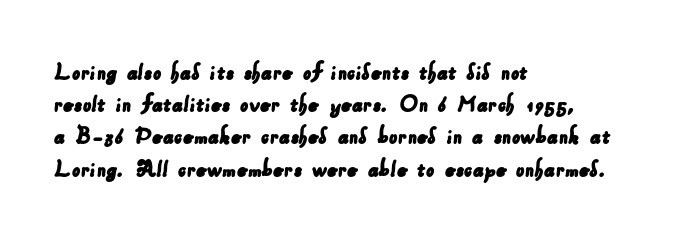
{"underline": "no", "align": "left", "line_spacing_ratio": 1.24, "letter_spacing": "normal", "letter_spacing_em": 0.0, "glyph_px": 26}
